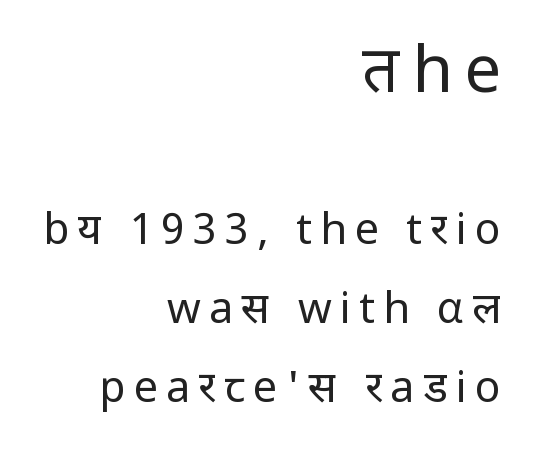
Q: Is the text bold? A: No.
Q: Is the text italic (slanted)? A: No, it is upright.
Q: Is the typeface a serif or a sans-serif typeface? A: Sans-serif.
Q: Is the text underlined? A: No.
Q: How is the paragraph aligned? A: Right-aligned.
Q: Which block of text is set in a larger size, the first (top) or the second (bottom)? A: The first (top) one.
Q: Width (condensed, normal, or wide)? A: Normal.
Q: Stroke contrast? A: Low.
Q: x-height? A: Medium.
Q: Monospaced? A: No.
